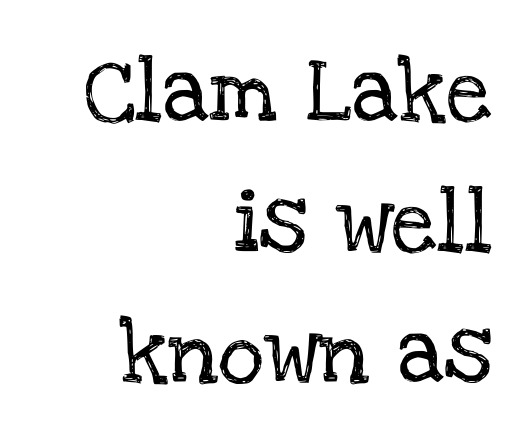
Q: Is the text italic (slanted)? A: No, it is upright.
Q: Is the typeface a serif or a sans-serif typeface? A: Serif.
Q: Is the text underlined? A: No.
Q: How is the paragraph aligned? A: Right-aligned.
Q: Is the spacing between letters normal or unusually wide? A: Normal.
Q: Is the spacing between lines tight, normal or loose? A: Loose.
Q: Width (condensed, normal, or wide)? A: Normal.
Q: Stroke contrast? A: Low.
Q: x-height? A: Large.
Q: Monospaced? A: No.
